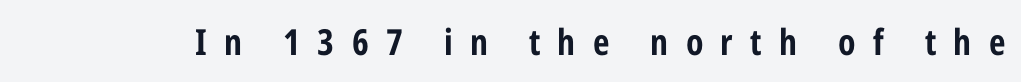
Q: Is the text bold? A: Yes.
Q: Is the text italic (slanted)? A: No, it is upright.
Q: Is the typeface a serif or a sans-serif typeface? A: Sans-serif.
Q: Is the text underlined? A: No.
Q: Is the spacing between letters normal or unusually wide? A: Unusually wide.
Q: Width (condensed, normal, or wide)? A: Condensed.
Q: Stroke contrast? A: Low.
Q: x-height? A: Medium.
Q: Monospaced? A: No.
